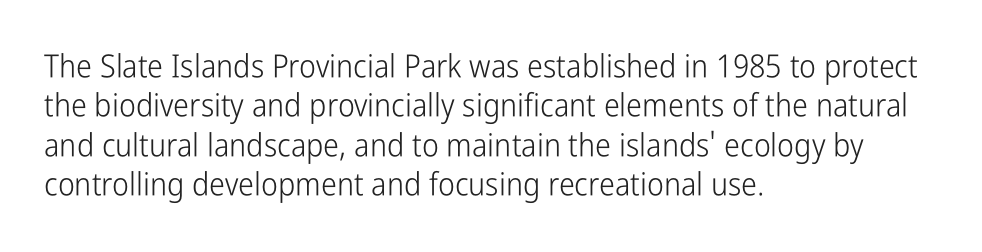
The image shows 32 px light, condensed sans-serif type, upright; set left-aligned, line spacing 1.23x, normal letter spacing, not underlined; low stroke contrast and a medium x-height.
